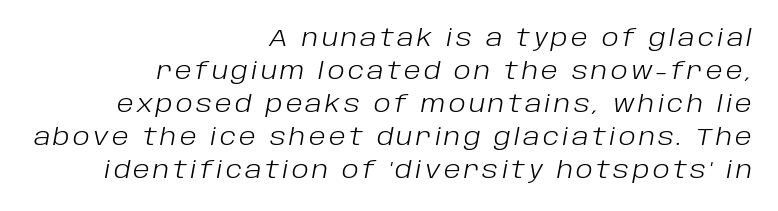
Q: Is the text bold? A: No.
Q: Is the text italic (slanted)? A: Yes, it leans right by about 10 degrees.
Q: Is the text underlined? A: No.
Q: How is the paragraph aligned? A: Right-aligned.
Q: Is the spacing between lines tight, normal or loose? A: Normal.
